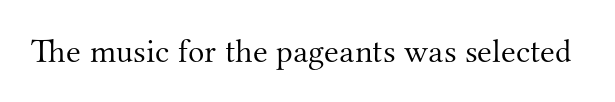
The image shows 34 px light serif type, upright; set normal letter spacing, not underlined; medium stroke contrast and a small x-height.
